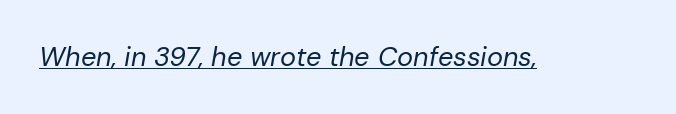
Q: Is the text bold? A: No.
Q: Is the text italic (slanted)? A: Yes, it leans right by about 10 degrees.
Q: Is the text underlined? A: Yes.
Q: Is the spacing between letters normal or unusually wide? A: Normal.
